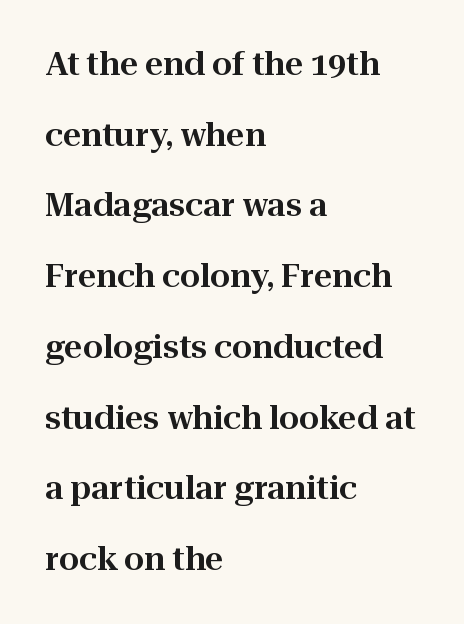
The image shows 32 px serif type, upright; set left-aligned, loose line spacing (2.21x), normal letter spacing, not underlined; high stroke contrast and a medium x-height.
